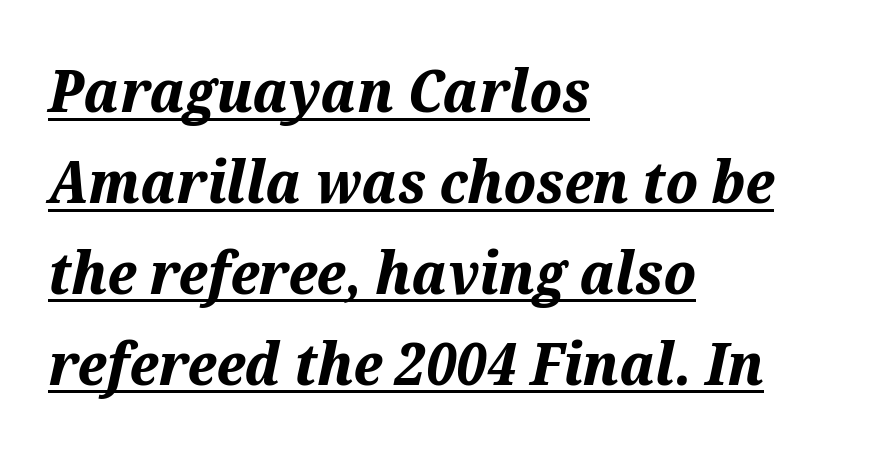
The image shows 59 px bold type, italic (leaning right); set left-aligned, normal line spacing (1.54x), normal letter spacing, underlined; medium stroke contrast and a medium x-height.
